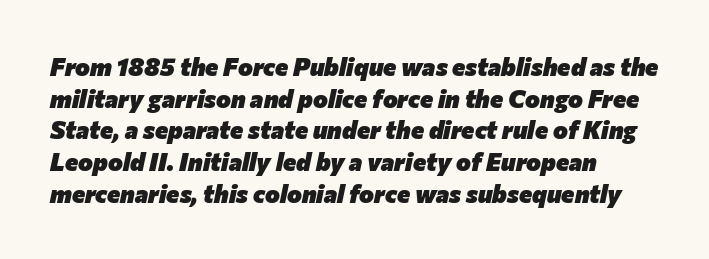
Q: Is the text bold? A: Yes.
Q: Is the text italic (slanted)? A: Yes, it leans right by about 12 degrees.
Q: Is the text underlined? A: No.
Q: How is the paragraph aligned? A: Left-aligned.
Q: Is the spacing between letters normal or unusually wide? A: Normal.
Q: Is the spacing between lines tight, normal or loose? A: Normal.
